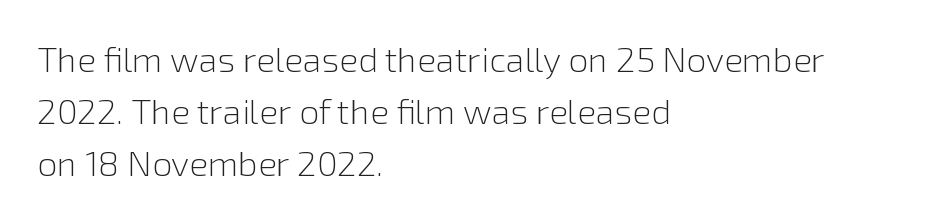
The image shows 35 px light sans-serif type, upright; set left-aligned, normal line spacing (1.48x), normal letter spacing, not underlined; low stroke contrast and a medium x-height.
